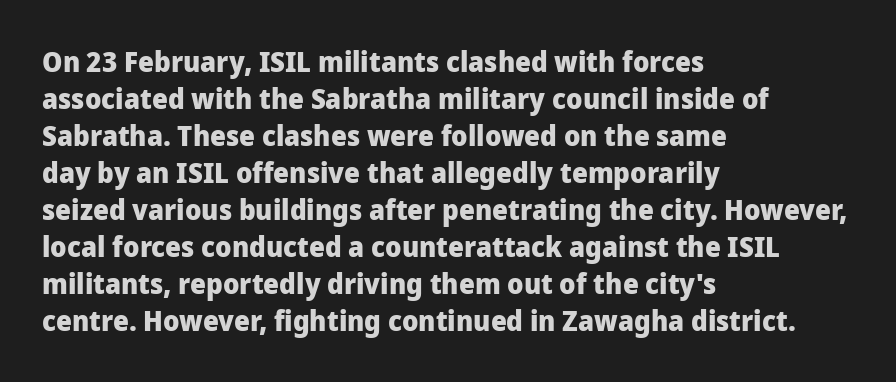
To sum up the face: it is a sans, with no serifs. Is this a fixed-width face? No — the glyphs have proportional, varying widths. Each line starts at the same left margin while the right side varies. Underline: absent.
